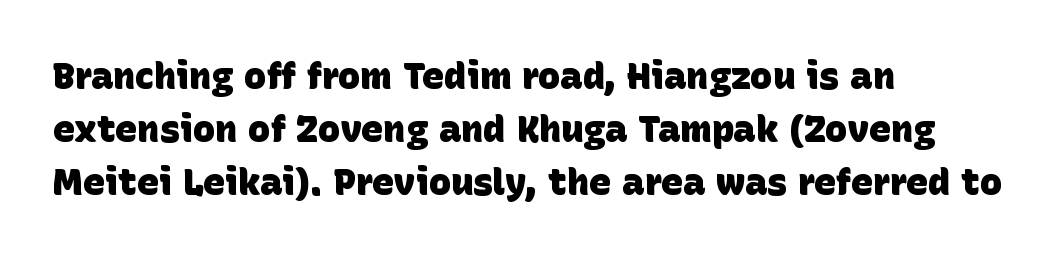
{"serif": "no", "bold": "yes", "weight": "heavy", "width": "normal", "stroke_contrast": "low", "x_height": "large", "monospaced": "no", "underline": "no", "align": "left", "line_spacing": "normal", "line_spacing_ratio": 1.43, "letter_spacing": "normal", "letter_spacing_em": 0.0, "glyph_px": 37}
